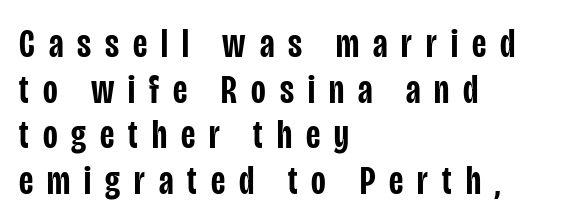
{"serif": "no", "italic": "no", "bold": "semi", "weight": "semibold", "width": "condensed", "stroke_contrast": "low", "x_height": "large", "monospaced": "no", "underline": "no", "align": "left", "line_spacing": "tight", "line_spacing_ratio": 1.14, "letter_spacing": "wide", "letter_spacing_em": 0.35, "glyph_px": 40}
